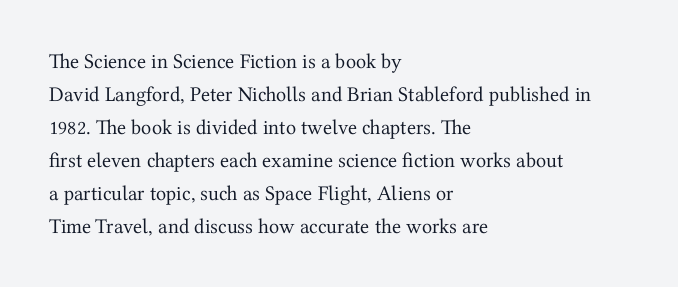
Q: Is the text bold? A: No.
Q: Is the text italic (slanted)? A: No, it is upright.
Q: Is the text underlined? A: No.
Q: How is the paragraph aligned? A: Left-aligned.
Q: Is the spacing between letters normal or unusually wide? A: Normal.
Q: Is the spacing between lines tight, normal or loose? A: Normal.
